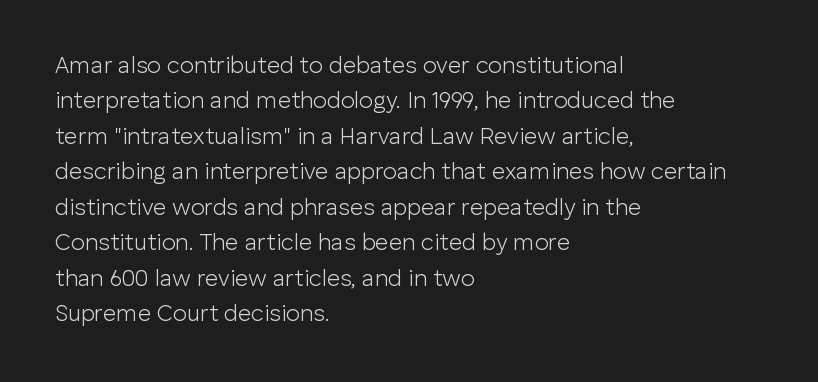
The image shows 23 px text type, upright; set left-aligned, normal line spacing (1.54x), normal letter spacing, not underlined.
